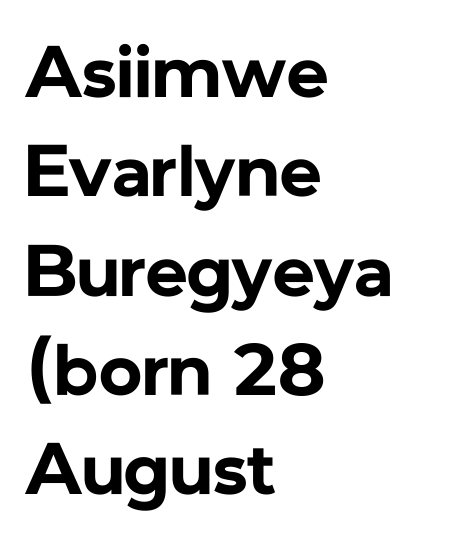
Q: Is the text bold? A: Yes.
Q: Is the text italic (slanted)? A: No, it is upright.
Q: Is the typeface a serif or a sans-serif typeface? A: Sans-serif.
Q: Is the text underlined? A: No.
Q: How is the paragraph aligned? A: Left-aligned.
Q: Is the spacing between letters normal or unusually wide? A: Normal.
Q: Is the spacing between lines tight, normal or loose? A: Normal.
Q: Width (condensed, normal, or wide)? A: Normal.
Q: Stroke contrast? A: Low.
Q: x-height? A: Medium.
Q: Monospaced? A: No.
